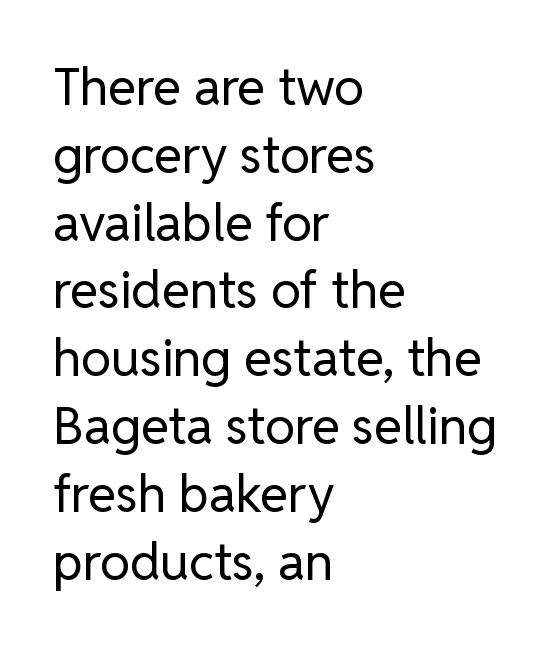
Q: Is the text bold? A: No.
Q: Is the text italic (slanted)? A: No, it is upright.
Q: Is the typeface a serif or a sans-serif typeface? A: Sans-serif.
Q: Is the text underlined? A: No.
Q: How is the paragraph aligned? A: Left-aligned.
Q: Is the spacing between letters normal or unusually wide? A: Normal.
Q: Is the spacing between lines tight, normal or loose? A: Normal.
Q: Width (condensed, normal, or wide)? A: Normal.
Q: Stroke contrast? A: Low.
Q: x-height? A: Medium.
Q: Monospaced? A: No.
